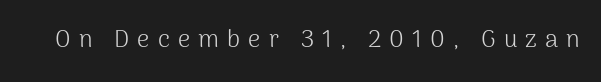
The letters stand upright; this is a roman face. The strokes carry an ordinary text weight at most. The area under the type is left untouched. Is the letter spacing exaggerated? Yes — the characters are pushed far apart.
